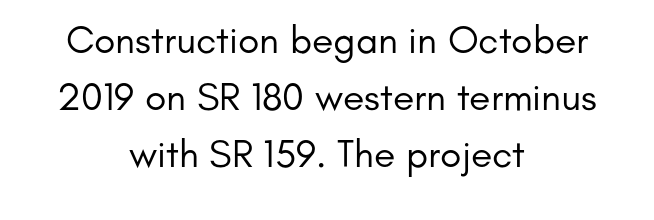
The image shows 39 px regular-weight sans-serif type, upright; set centered, normal line spacing (1.46x), normal letter spacing, not underlined; low stroke contrast and a small x-height.
